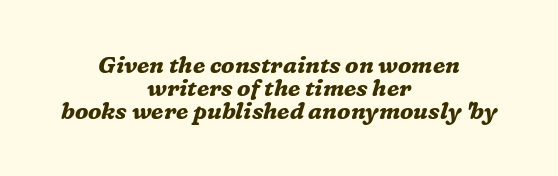
Does the copy run flush right? No — it is centered line by line. Regarding leading, the lines here are crowded together. The zone under the glyphs is completely vacant. Designer's note — italics engaged.
